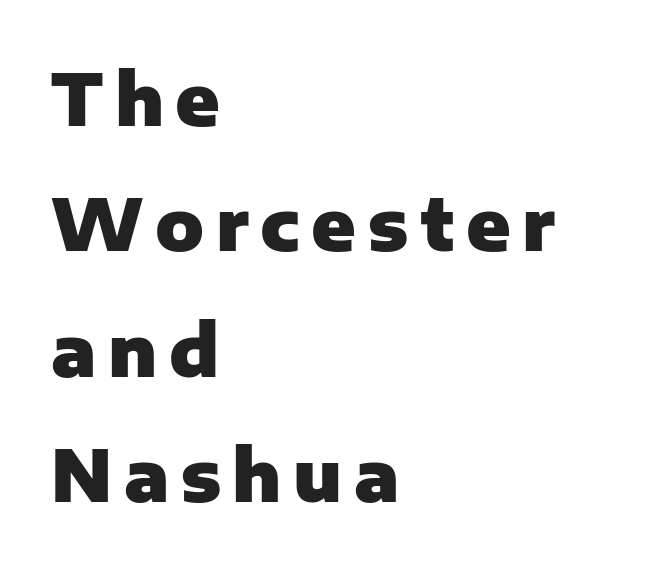
The image shows 72 px heavy sans-serif type, upright; set left-aligned, line spacing 1.74x, not underlined; low stroke contrast and a medium x-height.
